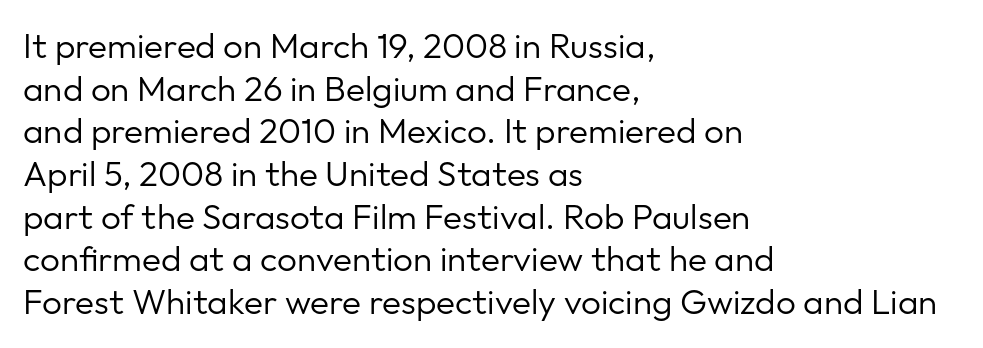
Q: Is the text bold? A: No.
Q: Is the text italic (slanted)? A: No, it is upright.
Q: Is the typeface a serif or a sans-serif typeface? A: Sans-serif.
Q: Is the text underlined? A: No.
Q: How is the paragraph aligned? A: Left-aligned.
Q: Is the spacing between letters normal or unusually wide? A: Normal.
Q: Width (condensed, normal, or wide)? A: Normal.
Q: Stroke contrast? A: Low.
Q: x-height? A: Medium.
Q: Monospaced? A: No.
